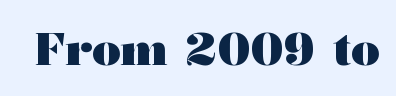
Default kerning and tracking; the words read as compact shapes. Character widths vary here, with narrow letters taking less room than wide ones. Note: serifs present on the glyphs. Ordinary non-slanted type is in use. Underlining? Definitely not there.
